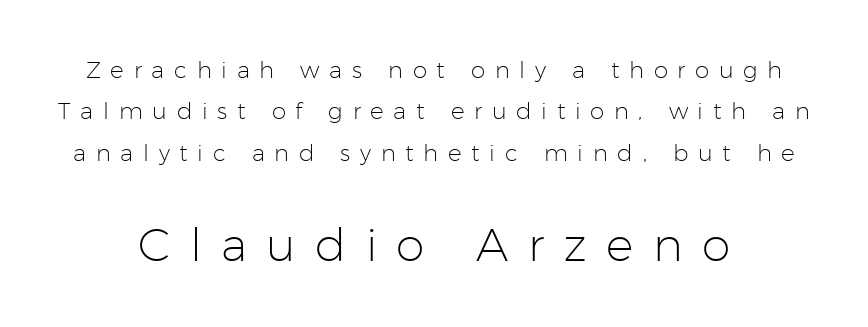
Check under the words: just untouched page. The face used here is proportionally spaced, like ordinary book or web type. The second block has been scaled up relative to the first. Summary of weight: not heavy and not bold.
